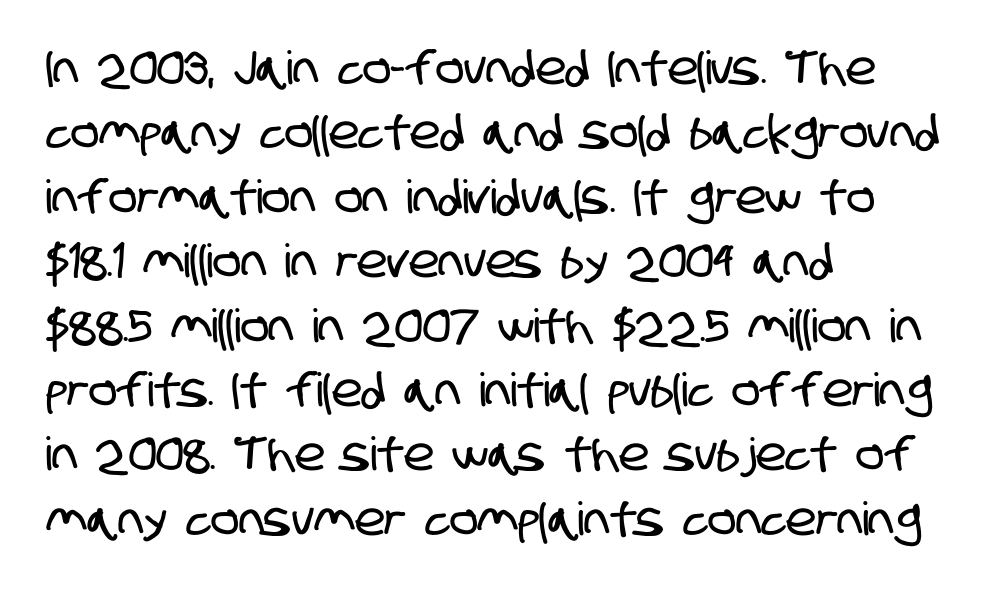
The image shows 46 px condensed sans-serif type; set left-aligned, normal line spacing (1.4x), normal letter spacing, not underlined; low stroke contrast and a large x-height.
